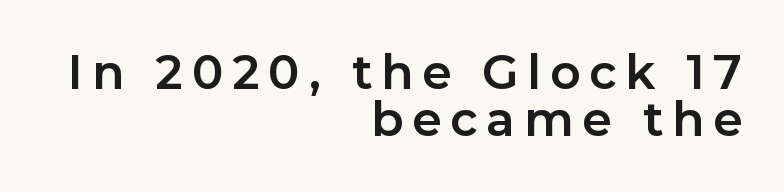
Look at the stroke-to-counter ratio: heavy, a bold. Caption: multi-line text, flush right, ragged left. If you measured baseline to baseline, you'd find a short distance. The letters stand straight up with perfectly vertical stems. Note the varied advance widths — an 'i' is clearly narrower than an 'm'. This is sans-serif lettering, the kind often seen on screens and signage.
